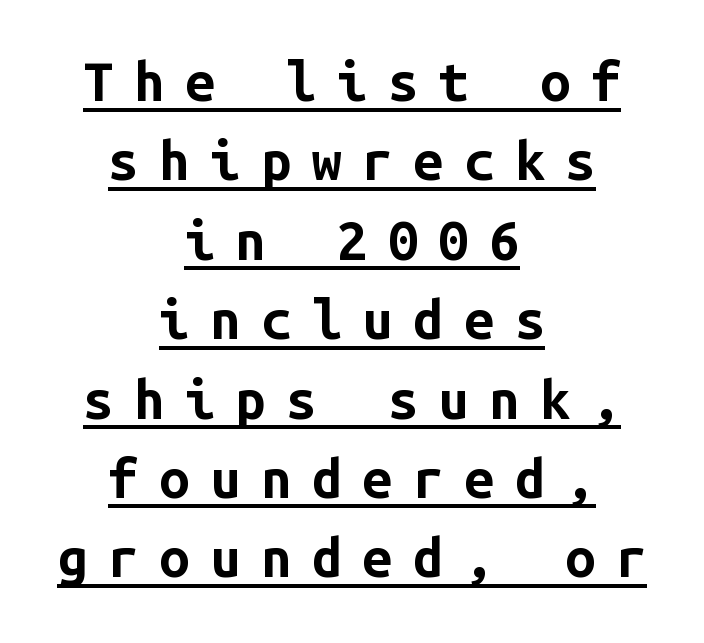
The image shows 54 px bold sans-serif type, upright, monospaced; set centered, normal line spacing (1.47x), unusually wide letter spacing (+0.38 em), underlined; low stroke contrast and a medium x-height.
